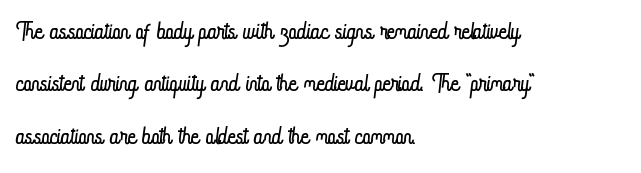
The letters sit at their default tracking, neither squeezed nor spread. Left-aligned paragraph, ragged on the right. The rows are spaced the way most documents space them. Any mark beneath the type? The region is blank. The letterforms sit at book weight or below.
